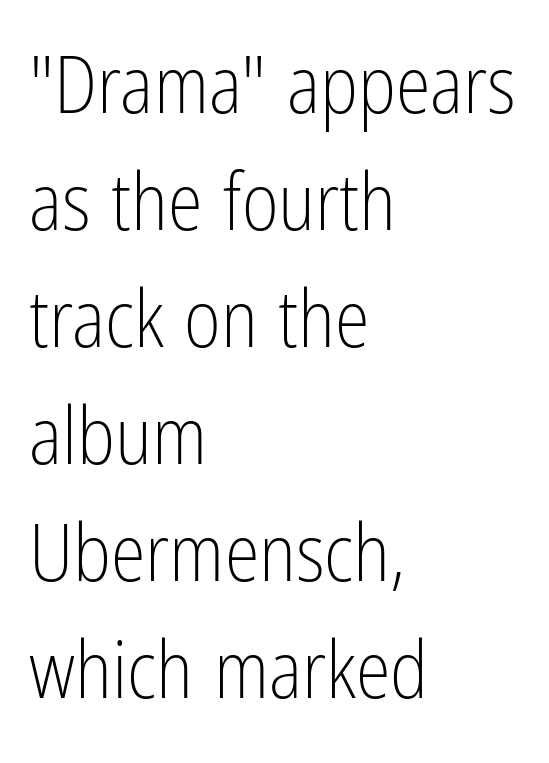
{"serif": "no", "italic": "no", "bold": "no", "weight": "light", "width": "condensed", "stroke_contrast": "low", "x_height": "medium", "monospaced": "no", "underline": "no", "align": "left", "line_spacing": "normal", "line_spacing_ratio": 1.48, "letter_spacing": "normal", "letter_spacing_em": 0.0, "glyph_px": 79}
